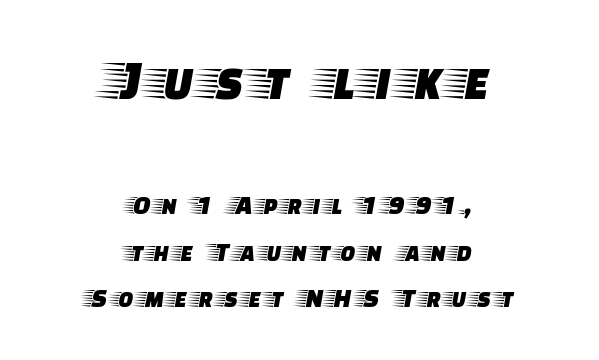
Q: Is the text italic (slanted)? A: Yes.
Q: Is the typeface a serif or a sans-serif typeface? A: Serif.
Q: Is the text underlined? A: No.
Q: How is the paragraph aligned? A: Centered.
Q: Is the spacing between lines tight, normal or loose? A: Normal.
Q: Which block of text is set in a larger size, the first (top) or the second (bottom)? A: The first (top) one.
Q: Width (condensed, normal, or wide)? A: Wide.
Q: Stroke contrast? A: Low.
Q: x-height? A: Large.
Q: Monospaced? A: No.
